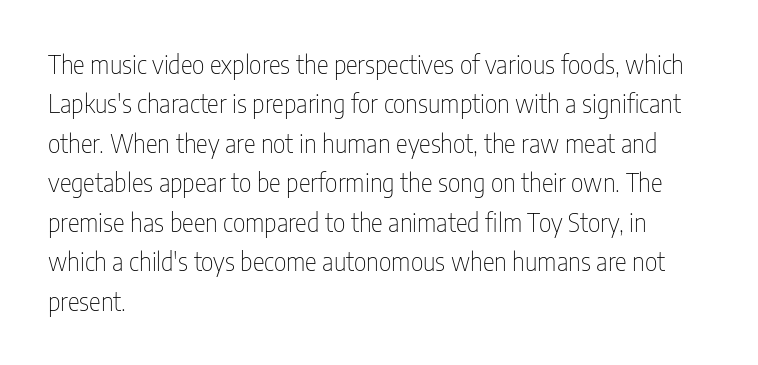
Q: Is the text bold? A: No.
Q: Is the text italic (slanted)? A: No, it is upright.
Q: Is the text underlined? A: No.
Q: How is the paragraph aligned? A: Left-aligned.
Q: Is the spacing between letters normal or unusually wide? A: Normal.
Q: Is the spacing between lines tight, normal or loose? A: Normal.
